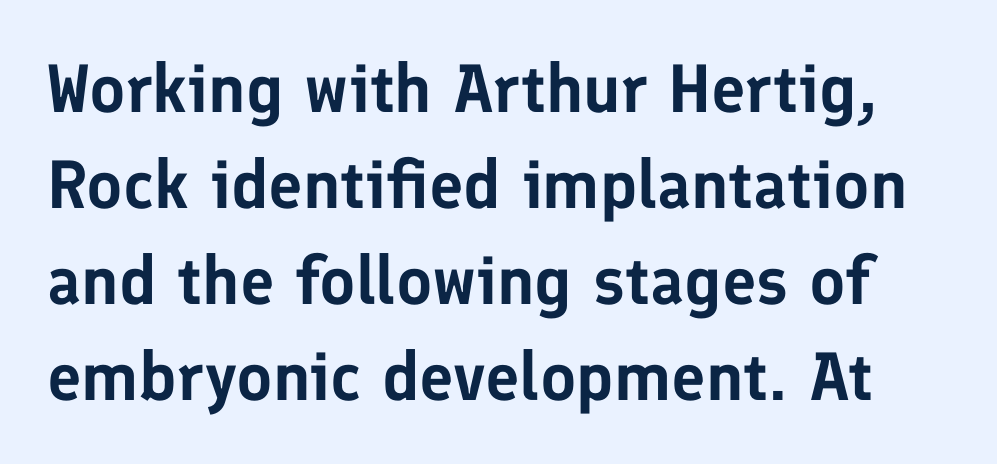
Type style note: lacks serifs. The baseline area is clear. These lines are rendered in a variable-pitch font. Glyph-to-glyph distance matches everyday printed text. Italic: no, the glyphs are upright roman. Vertically, the passage feels balanced, rows spaced as you'd expect.
